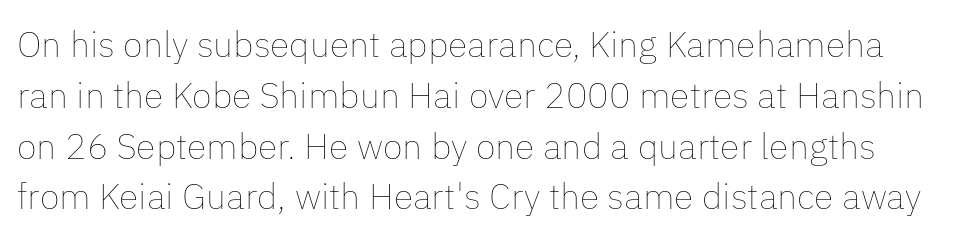
Between one letter and the next there's only the usual sliver of space. You can tell it's not italic because the verticals are truly vertical. Each letter keeps its own natural width here, so spacing adapts to shape. Is the type heavy? It reads as light-to-regular instead. A clean baseline with only descenders dipping below it.
